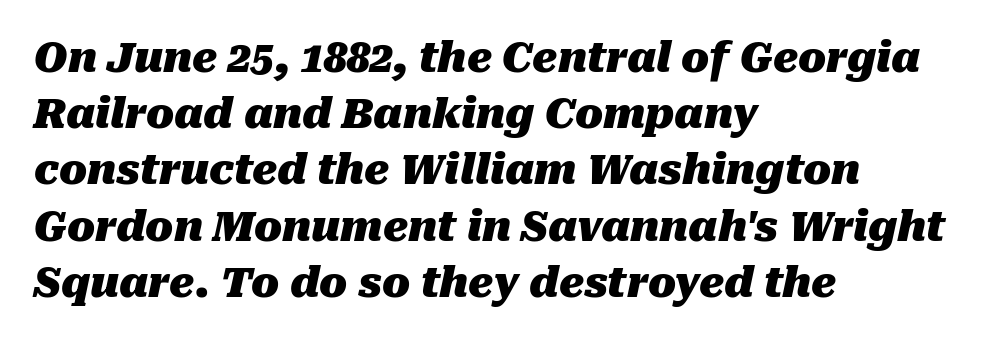
{"italic": "yes", "lean": "right", "slant_degrees": 10, "bold": "yes", "weight": "heavy", "width": "normal", "stroke_contrast": "medium", "x_height": "medium", "monospaced": "no", "underline": "no", "align": "left", "line_spacing": "normal", "line_spacing_ratio": 1.37, "letter_spacing": "normal", "letter_spacing_em": 0.0, "glyph_px": 41}
